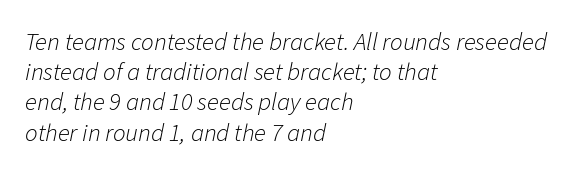
The passage is arranged the way most books set body copy — flush left. Look at the tracking — it's just the regular setting, nothing added. Underlining? Definitely not there. A quiet, ordinary-to-light weight characterises the typeface.
